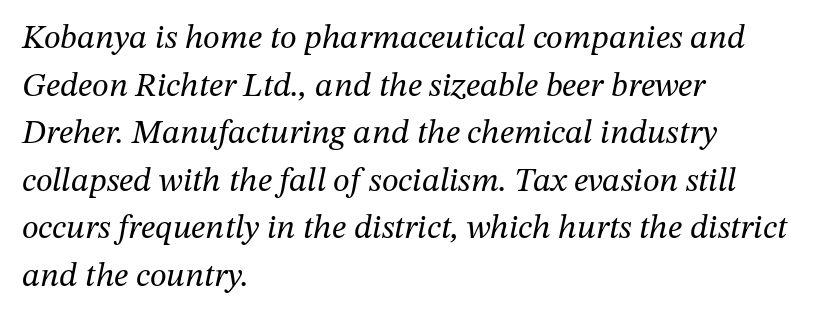
Q: Is the text bold? A: No.
Q: Is the text italic (slanted)? A: Yes, it leans right by about 12 degrees.
Q: Is the typeface a serif or a sans-serif typeface? A: Serif.
Q: Is the text underlined? A: No.
Q: How is the paragraph aligned? A: Left-aligned.
Q: Is the spacing between letters normal or unusually wide? A: Normal.
Q: Is the spacing between lines tight, normal or loose? A: Normal.
Q: Width (condensed, normal, or wide)? A: Normal.
Q: Stroke contrast? A: Medium.
Q: x-height? A: Medium.
Q: Monospaced? A: No.
